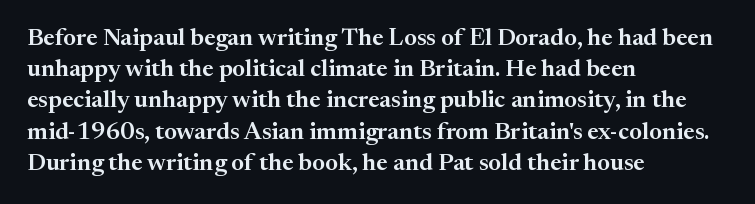
{"italic": "no", "underline": "no", "align": "left", "line_spacing": "normal", "line_spacing_ratio": 1.3, "letter_spacing": "normal", "letter_spacing_em": 0.0, "glyph_px": 24}
